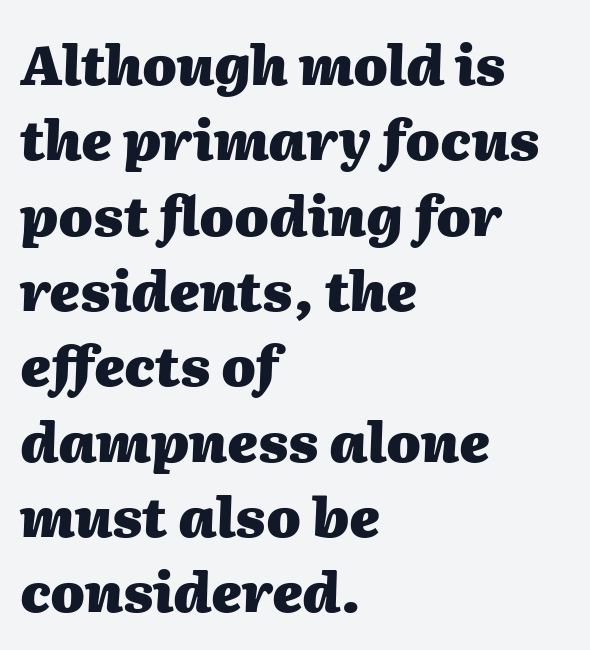
Q: Is the text bold? A: Yes.
Q: Is the text italic (slanted)? A: Yes, it leans right by about 2 degrees.
Q: Is the text underlined? A: No.
Q: How is the paragraph aligned? A: Left-aligned.
Q: Is the spacing between letters normal or unusually wide? A: Normal.
Q: Is the spacing between lines tight, normal or loose? A: Normal.
Q: Width (condensed, normal, or wide)? A: Normal.
Q: Stroke contrast? A: Medium.
Q: x-height? A: Medium.
Q: Monospaced? A: No.
